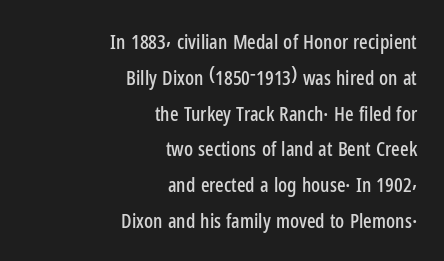
{"italic": "no", "underline": "no", "align": "right", "line_spacing_ratio": 1.79, "letter_spacing": "normal", "letter_spacing_em": 0.0, "glyph_px": 20}
